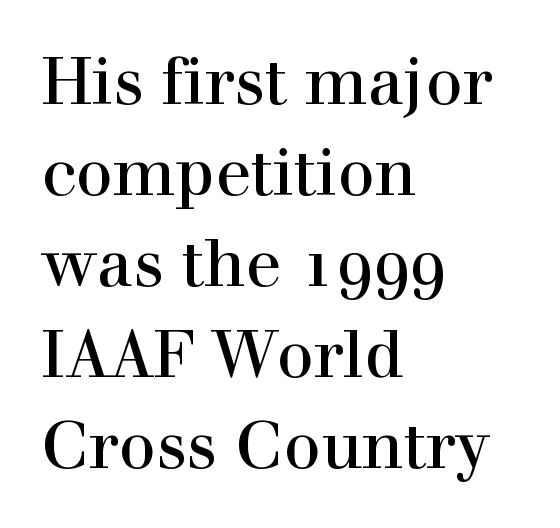
The image shows 66 px serif type, upright; set left-aligned, normal line spacing (1.38x), normal letter spacing, not underlined; a medium x-height.
